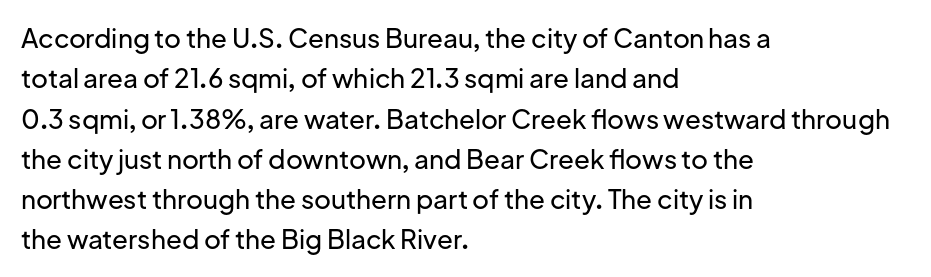
Q: Is the text italic (slanted)? A: No, it is upright.
Q: Is the text underlined? A: No.
Q: How is the paragraph aligned? A: Left-aligned.
Q: Is the spacing between letters normal or unusually wide? A: Normal.
Q: Is the spacing between lines tight, normal or loose? A: Normal.
